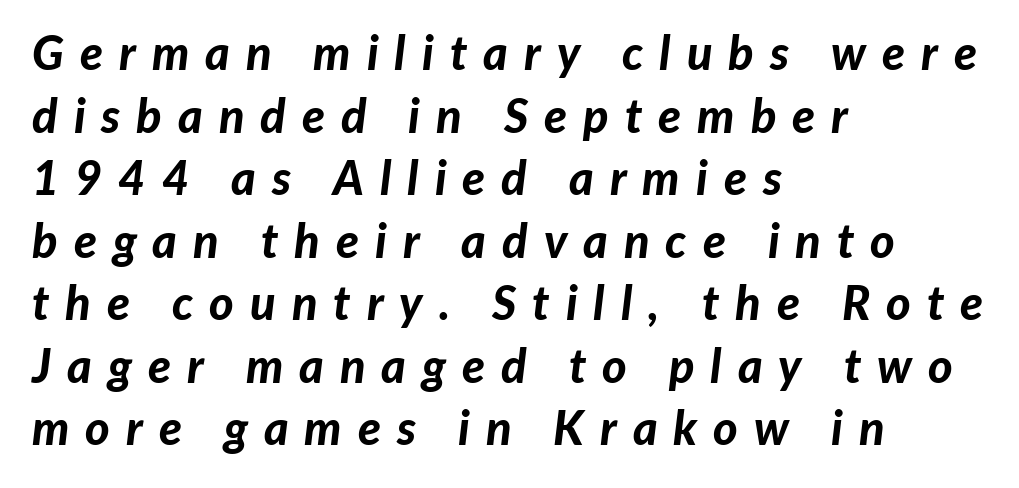
The image shows 47 px bold type, italic (leaning right); set left-aligned, normal line spacing (1.33x), unusually wide letter spacing (+0.34 em), not underlined; low stroke contrast and a medium x-height.
